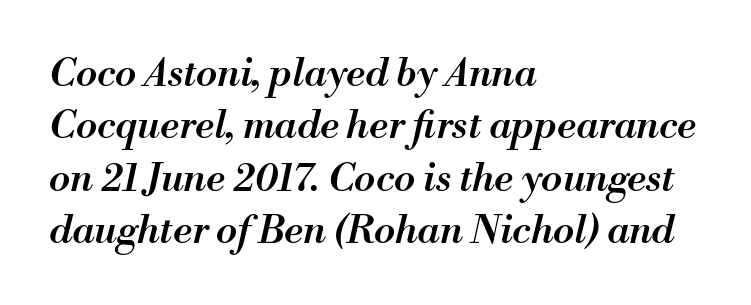
These lines were composed using italics. The letterforms sit shoulder to shoulder at normal distance. Notice how descenders clear the ascenders below comfortably — that's standard leading. The letters are semibold — heavier than regular but short of a full bold. Think of a printed novel: that variable character pitch is what you see here.
